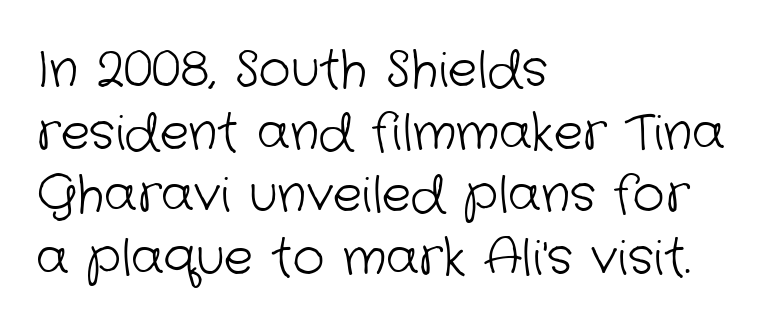
In terms of letterspacing, this is plain default setting. Type without underlining. Is the block centered? No — it sits flush against the left margin. The rendering uses a moderate line-height, typical for paragraphs. Weight class: somewhere from thin through regular.
